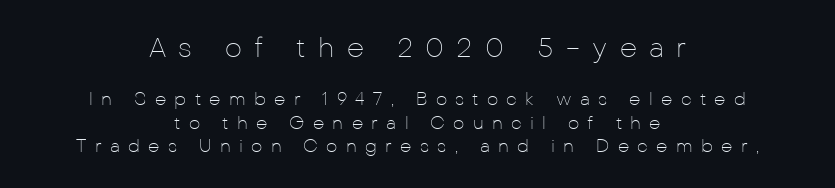
{"italic": "no", "bold": "no", "underline": "no", "align": "center", "line_spacing": "normal", "line_spacing_ratio": 1.29, "letter_spacing": "wide", "letter_spacing_em": 0.46, "larger_block": "first", "size_ratio": 1.5, "glyph_px": 27}
